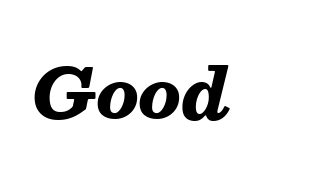
Q: Is the text bold? A: Yes.
Q: Is the text italic (slanted)? A: Yes, it leans right by about 13 degrees.
Q: Is the text underlined? A: No.
Q: Is the spacing between letters normal or unusually wide? A: Normal.
Q: Width (condensed, normal, or wide)? A: Normal.
Q: Stroke contrast? A: Medium.
Q: x-height? A: Medium.
Q: Monospaced? A: No.
